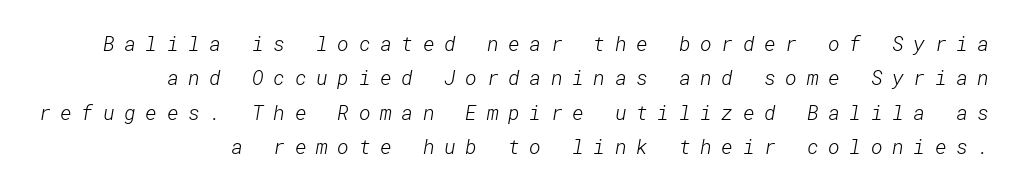
Q: Is the text bold? A: No.
Q: Is the text underlined? A: No.
Q: Is the spacing between letters normal or unusually wide? A: Unusually wide.
